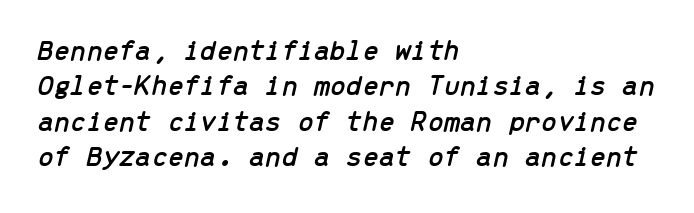
The image shows 29 px text type, italic (leaning right), monospaced; set left-aligned, line spacing 1.22x, normal letter spacing, not underlined; low stroke contrast and a medium x-height.
